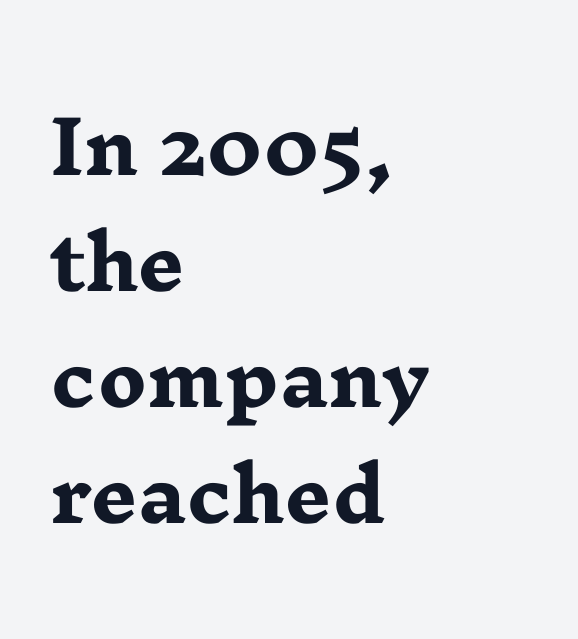
{"serif": "yes", "italic": "no", "bold": "yes", "weight": "heavy", "width": "wide", "stroke_contrast": "low", "x_height": "medium", "monospaced": "no", "underline": "no", "align": "left", "line_spacing": "normal", "line_spacing_ratio": 1.59, "letter_spacing": "normal", "letter_spacing_em": 0.0, "glyph_px": 73}
